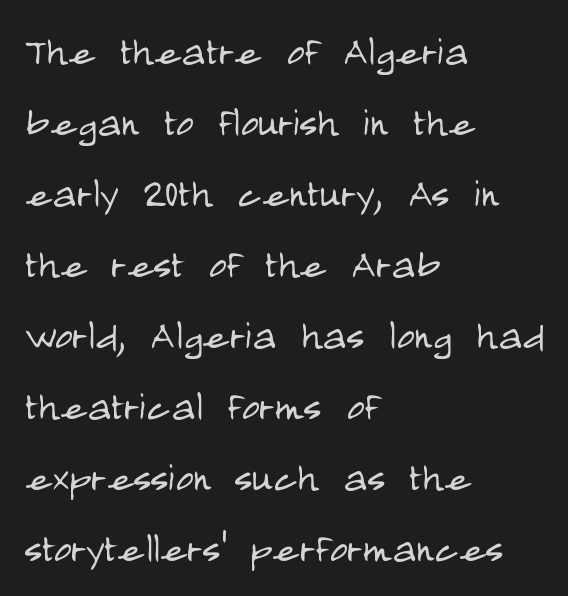
Caption: standard tracking, unaltered. Every stem runs plumb, perpendicular to the baseline. A quiet, ordinary-to-light weight characterises the typeface. Stroke terminals: plain, sans-serif. Evenly set lines give the paragraph a standard silhouette. Notice how the passage keeps a crisp vertical edge on the left only.
